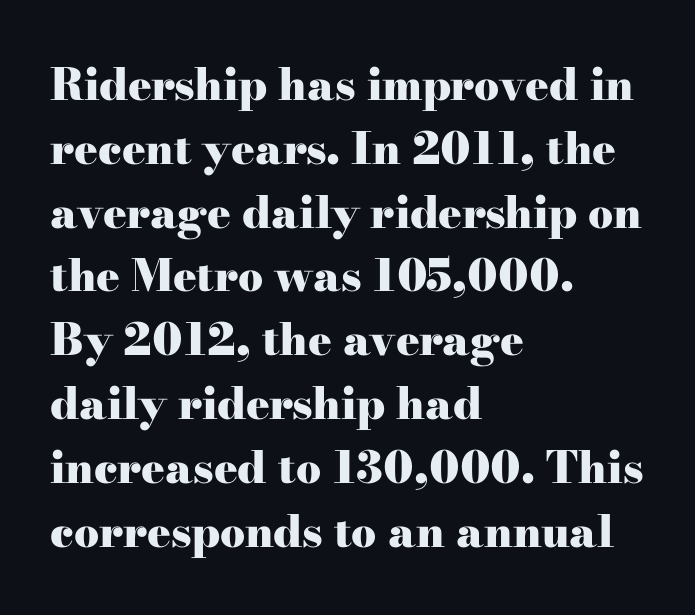
The image shows 44 px heavy, wide serif type, upright; set left-aligned, normal line spacing (1.45x), normal letter spacing, not underlined; high stroke contrast and a small x-height.
